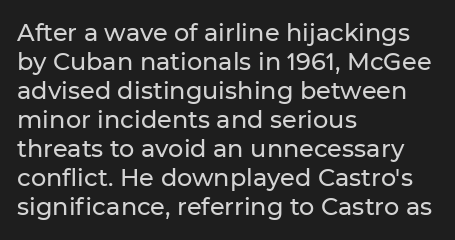
{"italic": "no", "underline": "no", "align": "left", "line_spacing_ratio": 1.21, "letter_spacing": "normal", "letter_spacing_em": 0.0, "glyph_px": 24}
